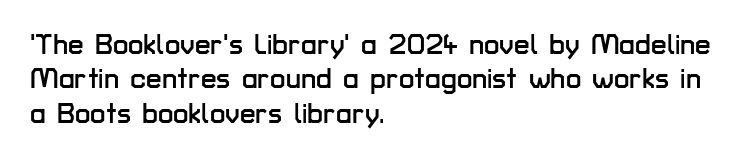
Compared with typical body copy, the letter spacing here is the same. The rendering shows plain stroke endings on the letterforms — a sans-serif design. You could not count columns in this text — the font is proportionally spaced. The compositor pushed each line to the left boundary. Upright lettering throughout. Quick note: underline off.
